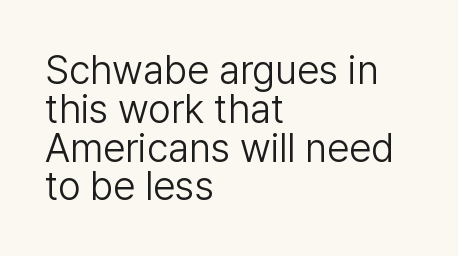
{"serif": "no", "italic": "no", "bold": "no", "weight": "light", "width": "normal", "stroke_contrast": "low", "x_height": "medium", "monospaced": "no", "underline": "no", "align": "left", "line_spacing": "tight", "line_spacing_ratio": 0.97, "letter_spacing": "normal", "letter_spacing_em": 0.0, "glyph_px": 40}
